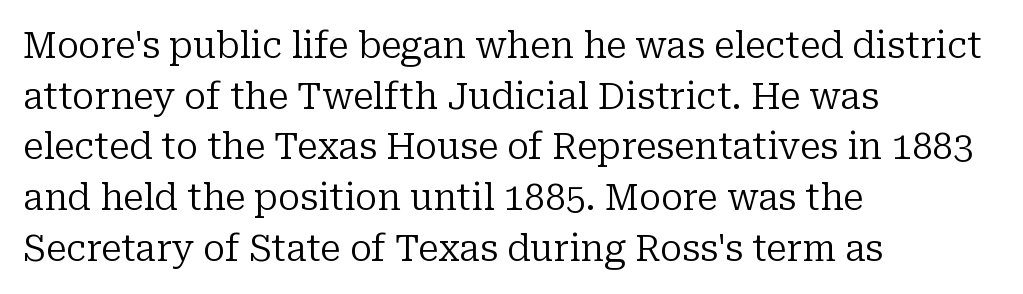
{"serif": "yes", "italic": "no", "bold": "no", "weight": "regular", "width": "normal", "stroke_contrast": "low", "x_height": "medium", "monospaced": "no", "underline": "no", "align": "left", "line_spacing": "normal", "line_spacing_ratio": 1.37, "letter_spacing": "normal", "letter_spacing_em": 0.0, "glyph_px": 37}
